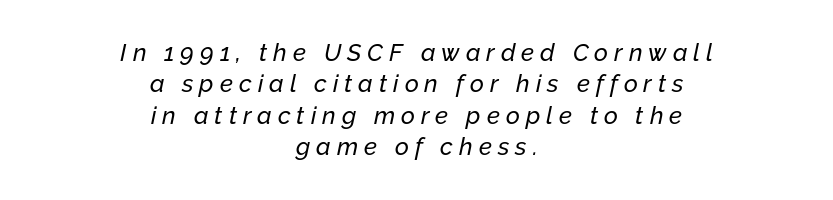
The image shows 24 px text type, italic (leaning right); set centered, normal line spacing (1.31x), unusually wide letter spacing (+0.25 em), not underlined.
